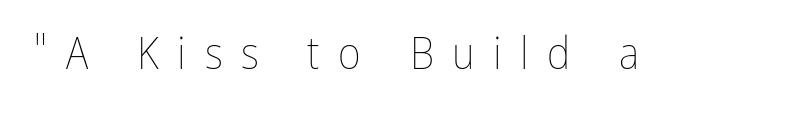
Caption: expanded tracking, letters set apart. Characters remain perfectly vertical along every line. Only glyphs here, with clear space below each row. Weight: in the light-to-regular range.
